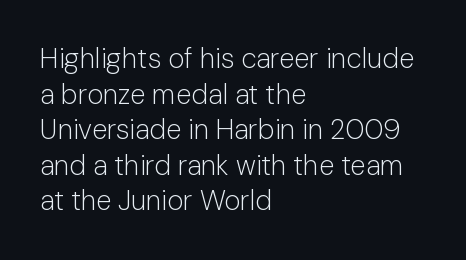
{"serif": "no", "italic": "no", "bold": "no", "weight": "light", "width": "normal", "stroke_contrast": "low", "x_height": "medium", "monospaced": "no", "underline": "no", "align": "left", "line_spacing": "normal", "line_spacing_ratio": 1.27, "letter_spacing": "normal", "letter_spacing_em": 0.0, "glyph_px": 28}
